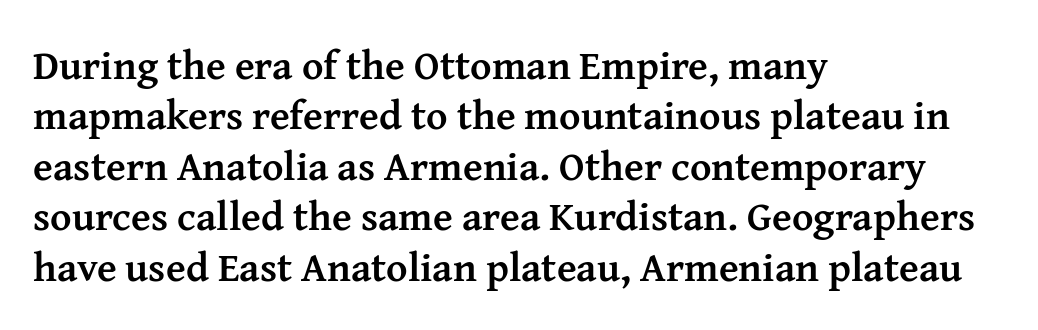
Q: Is the text bold? A: Yes.
Q: Is the text italic (slanted)? A: No, it is upright.
Q: Is the typeface a serif or a sans-serif typeface? A: Serif.
Q: Is the text underlined? A: No.
Q: How is the paragraph aligned? A: Left-aligned.
Q: Is the spacing between letters normal or unusually wide? A: Normal.
Q: Width (condensed, normal, or wide)? A: Normal.
Q: Stroke contrast? A: Medium.
Q: x-height? A: Medium.
Q: Monospaced? A: No.
